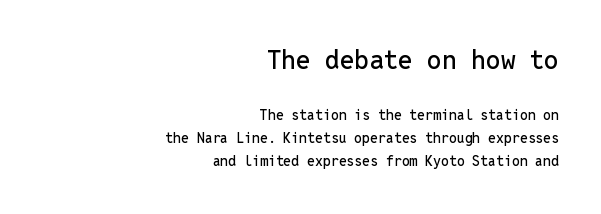
Glance below the letters and you will spot only blank space. Vertically, the passage feels balanced, rows spaced as you'd expect. Italic? Not at all — the glyphs are vertical. Character size in the leading block exceeds that of the trailing block.
